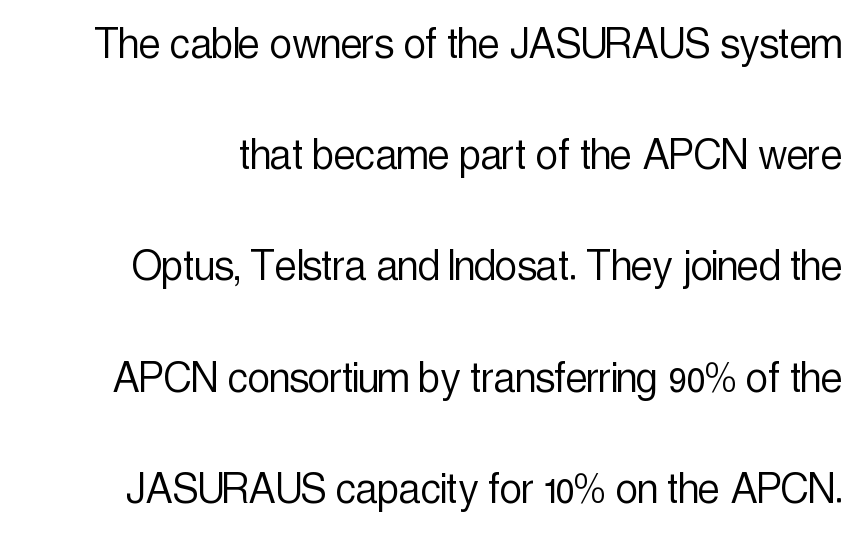
Each letter's strokes conclude bluntly, with no projecting serifs. Do the characters align in a grid? No, the font is proportional. Anything drawn beneath the words? Only blank space. A typesetter would call this leading open, well beyond the default. Heft: none added — not bold. Nope, not italic — everything's standing straight.
